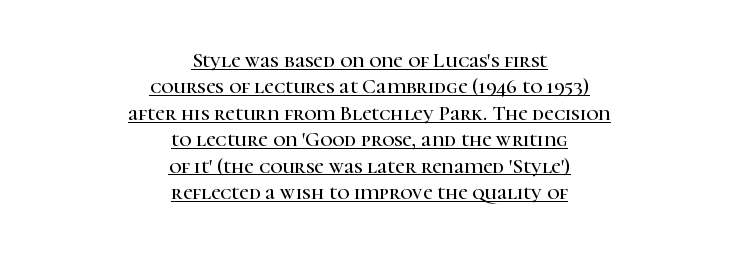
{"italic": "no", "underline": "yes", "align": "center", "line_spacing": "normal", "line_spacing_ratio": 1.26, "letter_spacing": "normal", "letter_spacing_em": 0.0, "glyph_px": 21}
